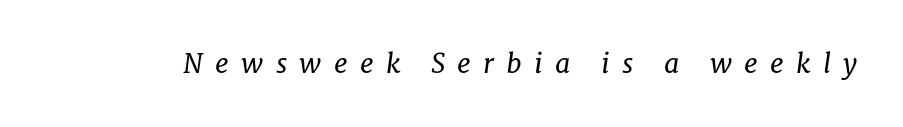
{"italic": "yes", "lean": "right", "slant_degrees": 8, "bold": "no", "underline": "no", "letter_spacing": "wide", "letter_spacing_em": 0.45, "glyph_px": 27}
